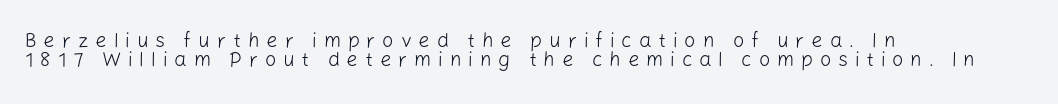
Q: Is the text bold? A: No.
Q: Is the text italic (slanted)? A: No, it is upright.
Q: Is the text underlined? A: No.
Q: How is the paragraph aligned? A: Left-aligned.
Q: Is the spacing between letters normal or unusually wide? A: Unusually wide.
Q: Is the spacing between lines tight, normal or loose? A: Tight.
